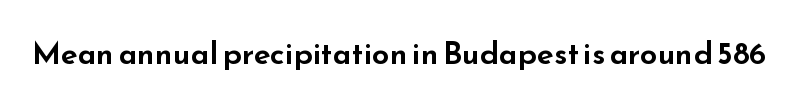
These lines keep a tight, regular rhythm from letter to letter. Are there feet on the stems? There aren't — it's a sans. Descenders hang freely into open space. Varying glyph widths throughout — classic text-font behaviour.
